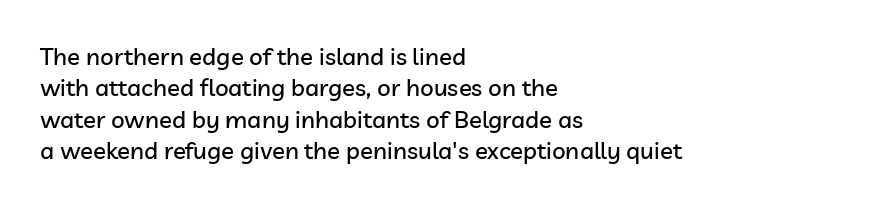
{"italic": "no", "underline": "no", "align": "left", "line_spacing": "normal", "line_spacing_ratio": 1.31, "letter_spacing": "normal", "letter_spacing_em": 0.0, "glyph_px": 24}
